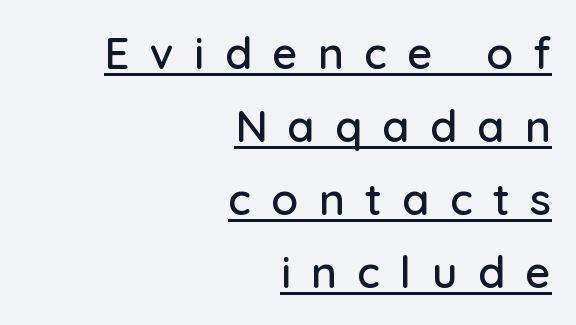
The image shows 44 px sans-serif type, upright; set right-aligned, normal line spacing (1.66x), unusually wide letter spacing (+0.46 em), underlined; low stroke contrast and a medium x-height.
